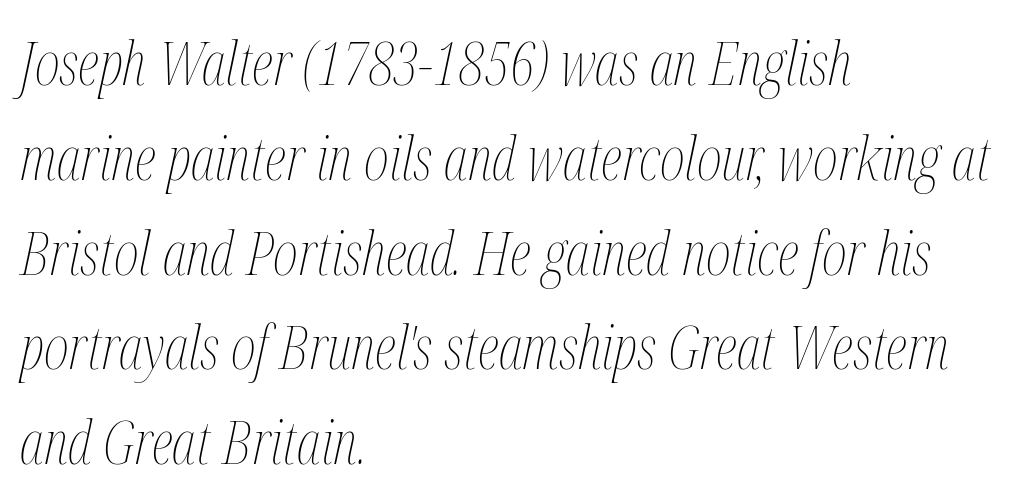
The rows are spaced the way most documents space them. This sample uses plain, unmodified letter spacing. Each letter keeps its own natural width here, so spacing adapts to shape. The passage is arranged the way most books set body copy — flush left. The passage shown leans; its letterforms are oblique.
